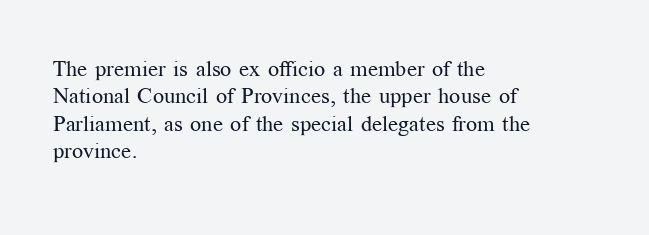
The image shows 22 px text type, upright; set left-aligned, normal line spacing (1.25x), normal letter spacing, not underlined.
